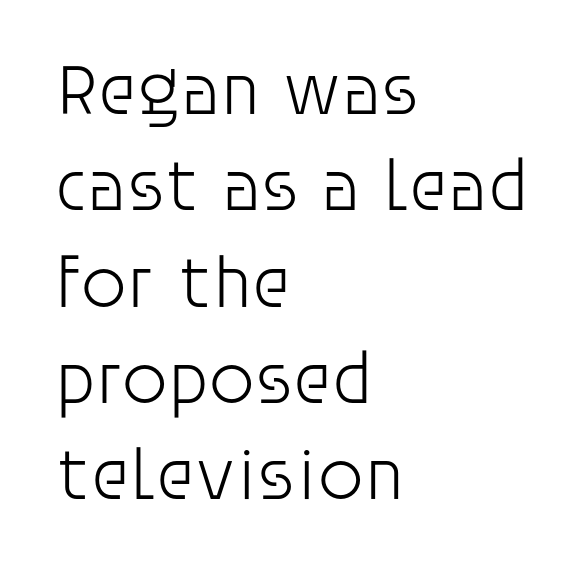
{"serif": "no", "italic": "no", "bold": "no", "weight": "light", "width": "normal", "stroke_contrast": "low", "x_height": "large", "monospaced": "no", "underline": "no", "align": "left", "line_spacing": "normal", "line_spacing_ratio": 1.32, "letter_spacing": "normal", "letter_spacing_em": 0.0, "glyph_px": 73}
